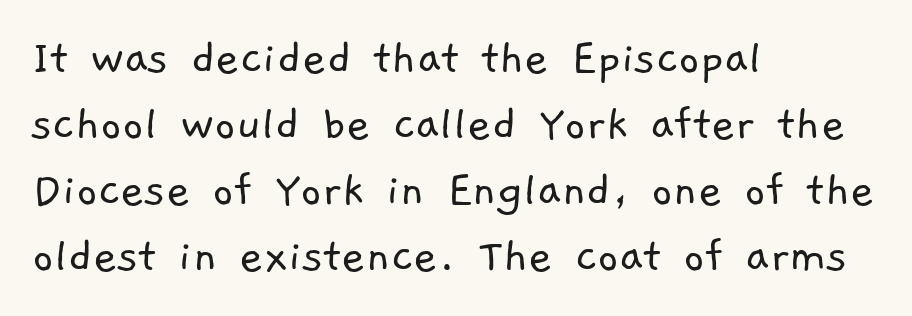
{"serif": "no", "bold": "no", "weight": "light", "width": "normal", "stroke_contrast": "low", "x_height": "medium", "monospaced": "no", "underline": "no", "align": "left", "line_spacing": "normal", "line_spacing_ratio": 1.27, "letter_spacing": "normal", "letter_spacing_em": 0.0, "glyph_px": 52}
